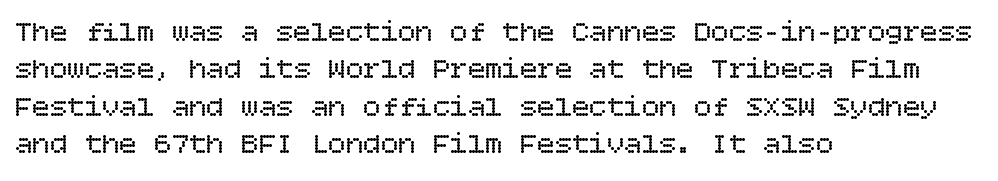
Q: Is the text bold? A: No.
Q: Is the text italic (slanted)? A: No, it is upright.
Q: Is the text underlined? A: No.
Q: How is the paragraph aligned? A: Left-aligned.
Q: Is the spacing between letters normal or unusually wide? A: Normal.
Q: Is the spacing between lines tight, normal or loose? A: Normal.
Q: Width (condensed, normal, or wide)? A: Normal.
Q: Stroke contrast? A: Low.
Q: x-height? A: Large.
